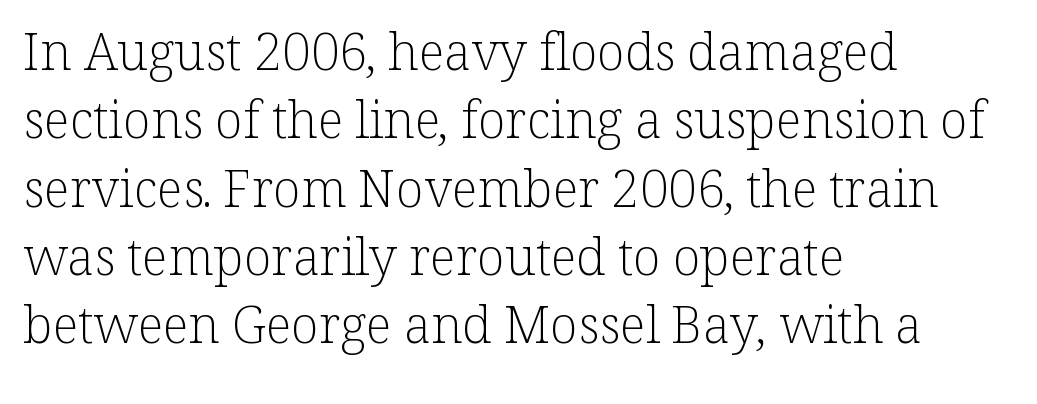
Clear beneath every line of the passage. Proportional: the letters do not fall into vertical columns. A student would call this left alignment; a typographer would say flush left, rag right. On a weight scale, this lands at 450 or below.
